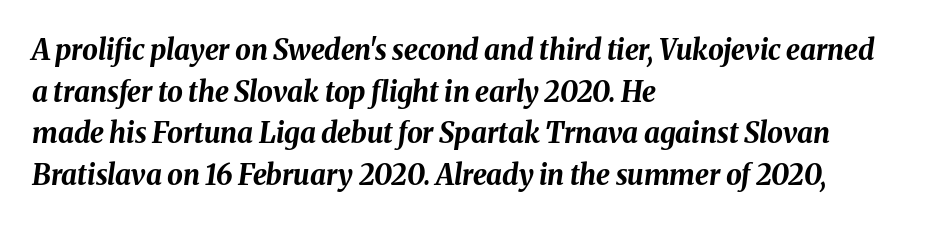
The image shows 28 px bold type, italic (leaning right); set left-aligned, normal line spacing (1.49x), normal letter spacing, not underlined; medium stroke contrast and a medium x-height.
